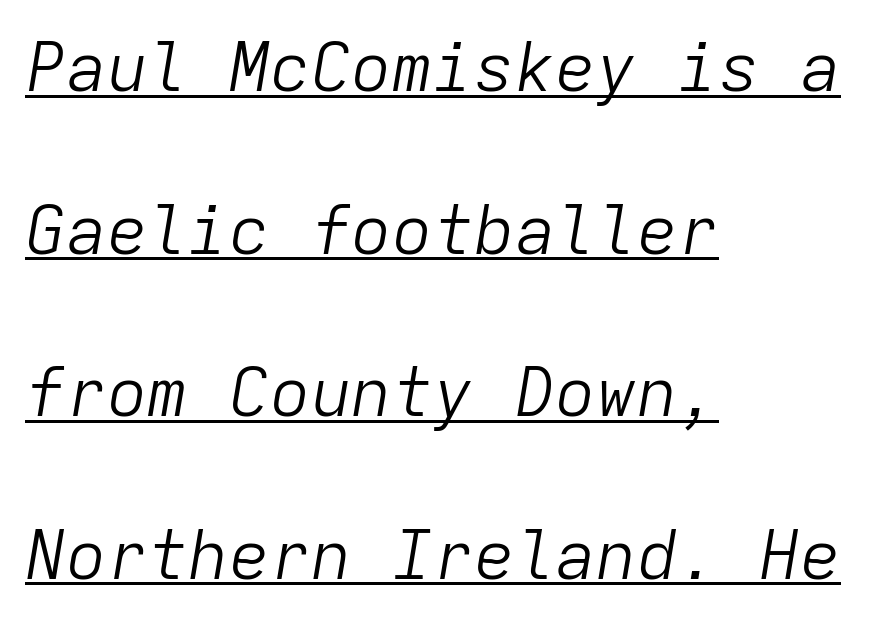
The image shows 68 px light type, italic (leaning right), monospaced; set left-aligned, loose line spacing (2.39x), normal letter spacing, underlined; low stroke contrast and a medium x-height.
